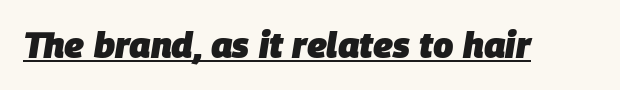
Q: Is the text bold? A: Yes.
Q: Is the text italic (slanted)? A: Yes, it leans right by about 9 degrees.
Q: Is the text underlined? A: Yes.
Q: Is the spacing between letters normal or unusually wide? A: Normal.
Q: Width (condensed, normal, or wide)? A: Normal.
Q: Stroke contrast? A: Low.
Q: x-height? A: Large.
Q: Monospaced? A: No.
